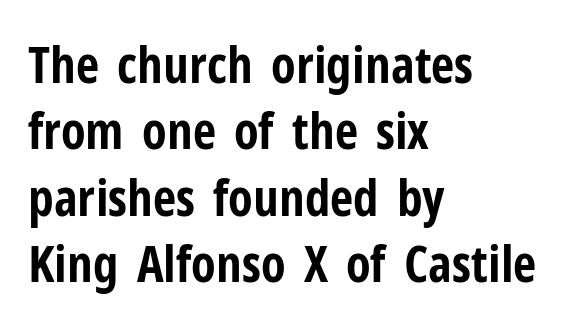
Q: Is the text bold? A: Yes.
Q: Is the text italic (slanted)? A: No, it is upright.
Q: Is the typeface a serif or a sans-serif typeface? A: Sans-serif.
Q: Is the text underlined? A: No.
Q: How is the paragraph aligned? A: Left-aligned.
Q: Is the spacing between letters normal or unusually wide? A: Normal.
Q: Is the spacing between lines tight, normal or loose? A: Normal.
Q: Width (condensed, normal, or wide)? A: Condensed.
Q: Stroke contrast? A: Low.
Q: x-height? A: Medium.
Q: Monospaced? A: No.
